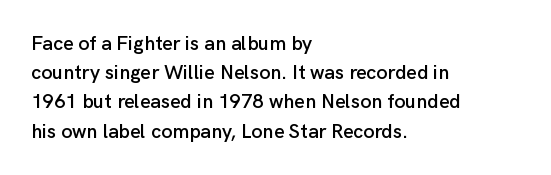
{"italic": "no", "underline": "no", "align": "left", "line_spacing": "normal", "line_spacing_ratio": 1.46, "letter_spacing": "normal", "letter_spacing_em": 0.0, "glyph_px": 20}
